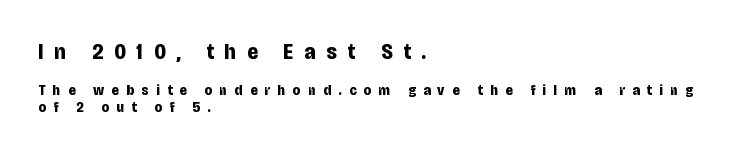
The image shows 22 px bold type, upright; set left-aligned, tight line spacing (1.15x), unusually wide letter spacing (+0.5 em), not underlined; the first (top) block is 1.47x larger.
